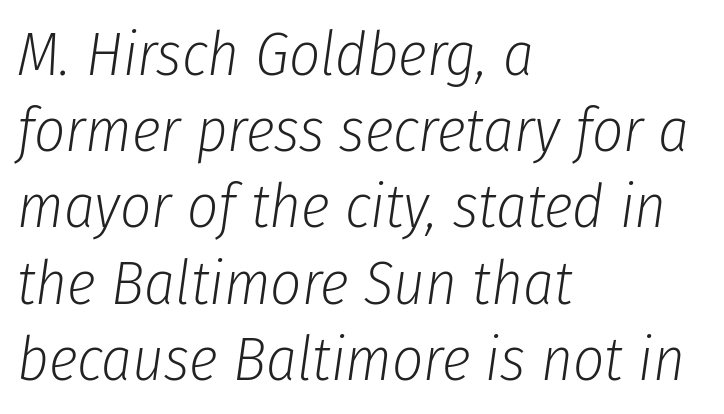
{"italic": "yes", "lean": "right", "slant_degrees": 8, "bold": "no", "weight": "light", "width": "condensed", "stroke_contrast": "low", "x_height": "medium", "monospaced": "no", "underline": "no", "align": "left", "line_spacing": "normal", "line_spacing_ratio": 1.25, "letter_spacing": "normal", "letter_spacing_em": 0.0, "glyph_px": 61}
